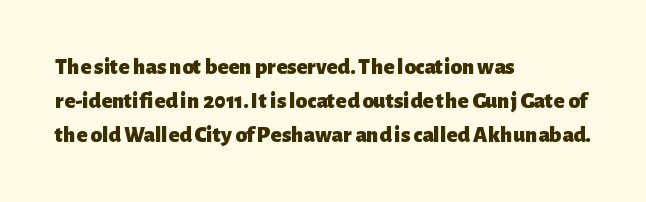
The image shows 23 px bold type, upright; set left-aligned, normal line spacing (1.47x), normal letter spacing, not underlined.
